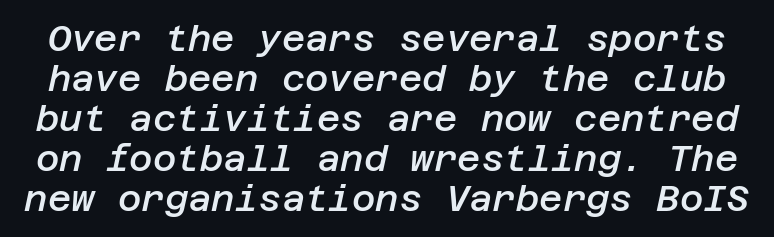
Q: Is the text bold? A: Semi-bold.
Q: Is the text italic (slanted)? A: Yes, it leans right by about 12 degrees.
Q: Is the text underlined? A: No.
Q: Is the spacing between letters normal or unusually wide? A: Normal.
Q: Is the spacing between lines tight, normal or loose? A: Tight.
Q: Width (condensed, normal, or wide)? A: Normal.
Q: Stroke contrast? A: Low.
Q: x-height? A: Large.
